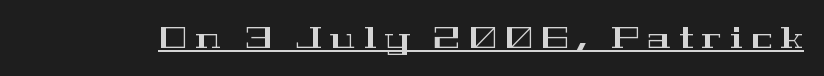
Q: Is the text italic (slanted)? A: No, it is upright.
Q: Is the typeface a serif or a sans-serif typeface? A: Serif.
Q: Is the text underlined? A: Yes.
Q: Is the spacing between letters normal or unusually wide? A: Unusually wide.
Q: Width (condensed, normal, or wide)? A: Wide.
Q: Stroke contrast? A: High.
Q: x-height? A: Medium.
Q: Monospaced? A: No.
